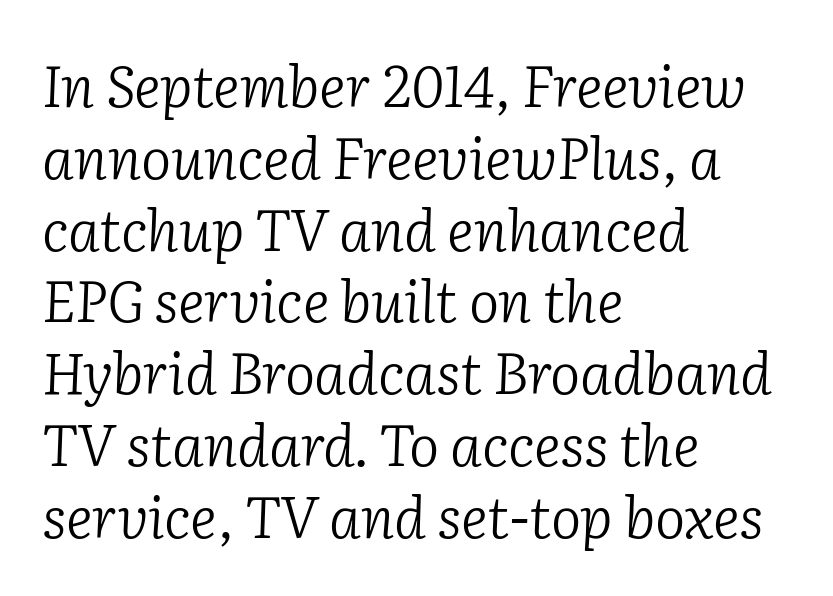
{"serif": "yes", "italic": "yes", "lean": "right", "slant_degrees": 2, "bold": "no", "weight": "light", "width": "normal", "stroke_contrast": "low", "x_height": "medium", "monospaced": "no", "underline": "no", "align": "left", "line_spacing": "normal", "line_spacing_ratio": 1.26, "letter_spacing": "normal", "letter_spacing_em": 0.0, "glyph_px": 57}
